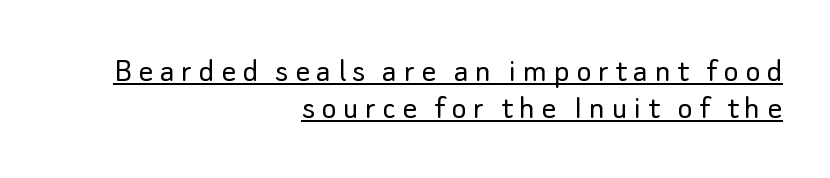
Q: Is the text bold? A: No.
Q: Is the text italic (slanted)? A: No, it is upright.
Q: Is the typeface a serif or a sans-serif typeface? A: Sans-serif.
Q: Is the text underlined? A: Yes.
Q: How is the paragraph aligned? A: Right-aligned.
Q: Is the spacing between lines tight, normal or loose? A: Tight.
Q: Width (condensed, normal, or wide)? A: Normal.
Q: Stroke contrast? A: Low.
Q: x-height? A: Small.
Q: Monospaced? A: No.
